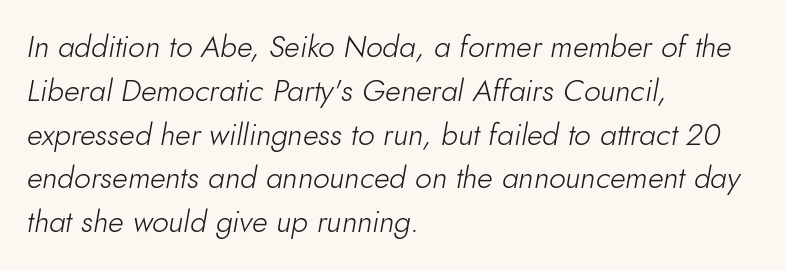
Q: Is the text bold? A: No.
Q: Is the text italic (slanted)? A: Yes, it leans right by about 10 degrees.
Q: Is the text underlined? A: No.
Q: How is the paragraph aligned? A: Left-aligned.
Q: Is the spacing between letters normal or unusually wide? A: Normal.
Q: Is the spacing between lines tight, normal or loose? A: Normal.
Q: Width (condensed, normal, or wide)? A: Normal.
Q: Stroke contrast? A: Low.
Q: x-height? A: Small.
Q: Monospaced? A: No.
